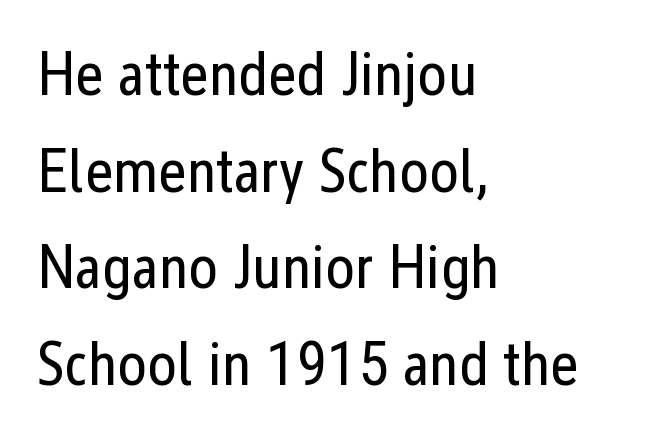
{"serif": "no", "italic": "no", "bold": "no", "weight": "regular", "width": "condensed", "stroke_contrast": "low", "x_height": "medium", "monospaced": "no", "underline": "no", "align": "left", "line_spacing": "normal", "line_spacing_ratio": 1.56, "letter_spacing": "normal", "letter_spacing_em": 0.0, "glyph_px": 62}
